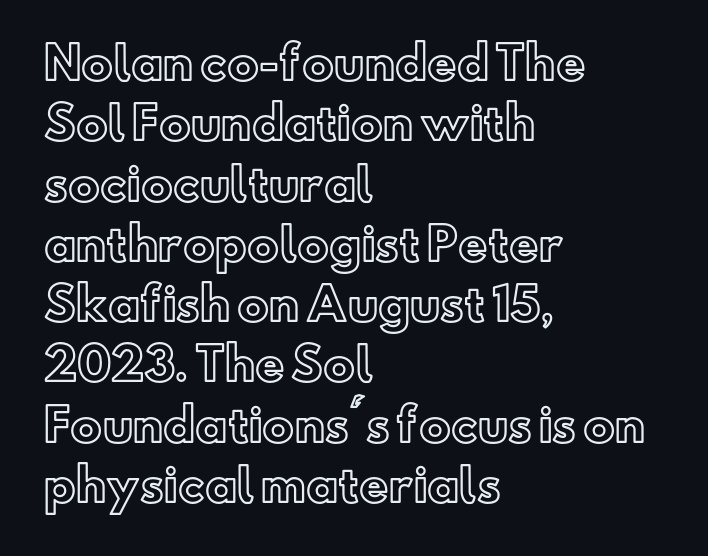
The gaps between neighbouring characters are ordinary and unremarkable. You could not count columns in this text — the font is proportionally spaced. A clean baseline with only descenders dipping below it. Nope, not italic — everything's standing straight. Honestly, the row spacing looks completely unremarkable.
